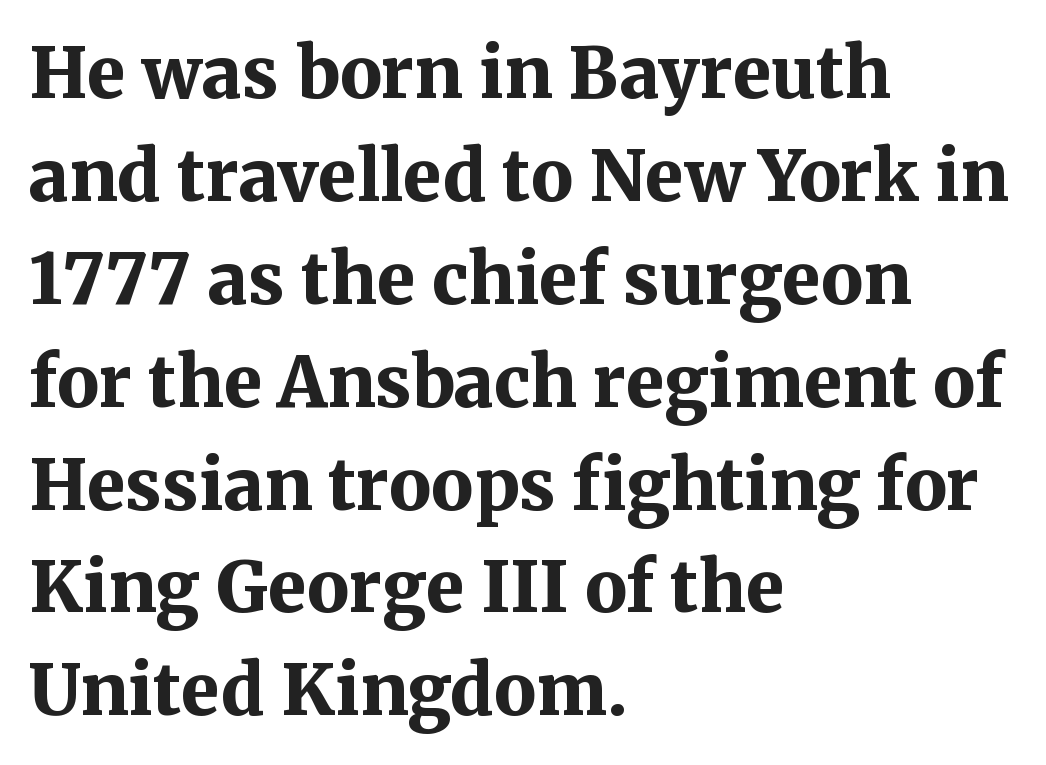
The image shows 70 px bold serif type, upright; set left-aligned, normal line spacing (1.47x), normal letter spacing, not underlined; medium stroke contrast and a medium x-height.
